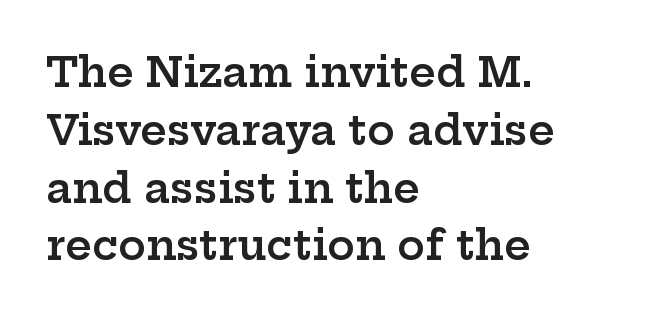
The image shows 41 px semibold, wide serif type, upright; set left-aligned, normal line spacing (1.41x), normal letter spacing, not underlined; low stroke contrast and a medium x-height.
